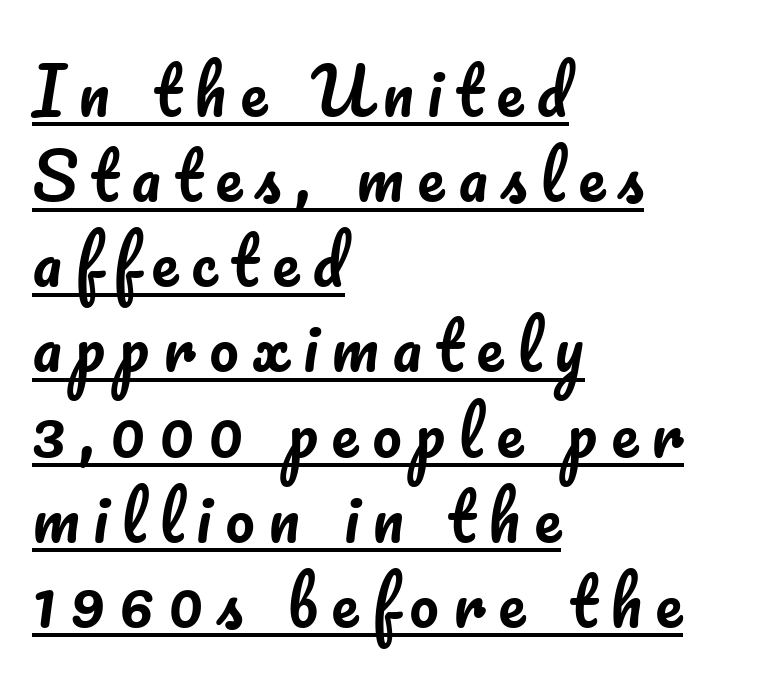
{"width": "normal", "stroke_contrast": "low", "x_height": "small", "monospaced": "no", "underline": "yes", "align": "left", "line_spacing": "normal", "line_spacing_ratio": 1.31, "letter_spacing": "wide", "letter_spacing_em": 0.21, "glyph_px": 65}
